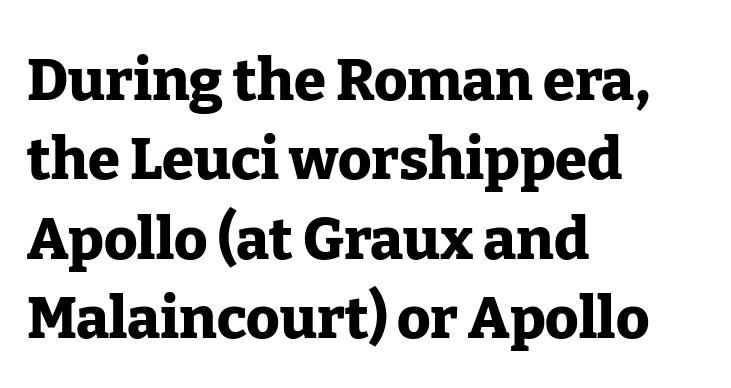
Q: Is the text bold? A: Yes.
Q: Is the text italic (slanted)? A: No, it is upright.
Q: Is the typeface a serif or a sans-serif typeface? A: Serif.
Q: Is the text underlined? A: No.
Q: How is the paragraph aligned? A: Left-aligned.
Q: Is the spacing between letters normal or unusually wide? A: Normal.
Q: Is the spacing between lines tight, normal or loose? A: Normal.
Q: Width (condensed, normal, or wide)? A: Normal.
Q: Stroke contrast? A: Low.
Q: x-height? A: Medium.
Q: Monospaced? A: No.
